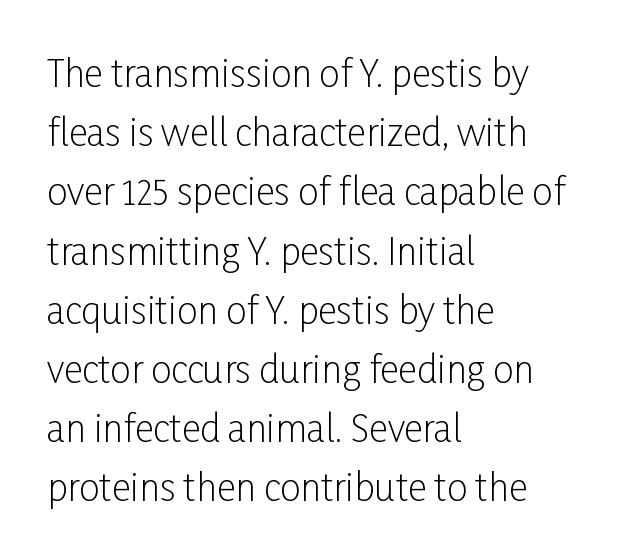
The image shows 37 px light, condensed sans-serif type, upright; set left-aligned, normal line spacing (1.6x), normal letter spacing, not underlined; low stroke contrast and a medium x-height.
